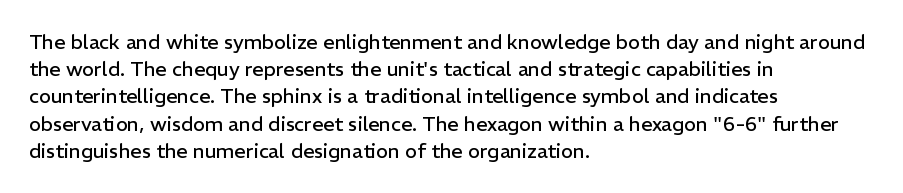
The image shows 20 px text type, upright; set left-aligned, normal line spacing (1.36x), normal letter spacing, not underlined.
